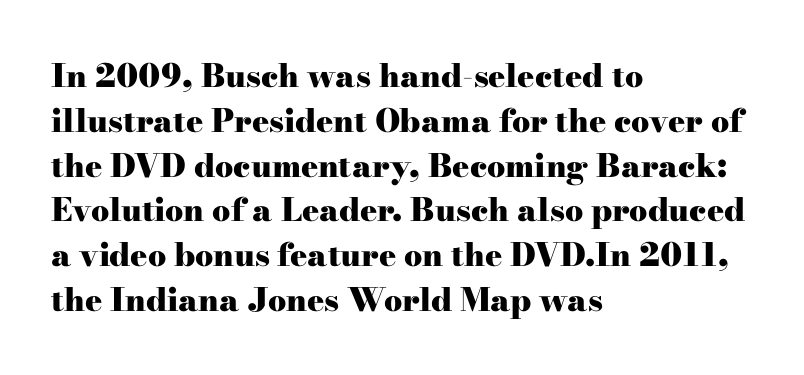
The image shows 32 px heavy, wide serif type, upright; set left-aligned, normal line spacing (1.4x), normal letter spacing, not underlined; high stroke contrast and a small x-height.
